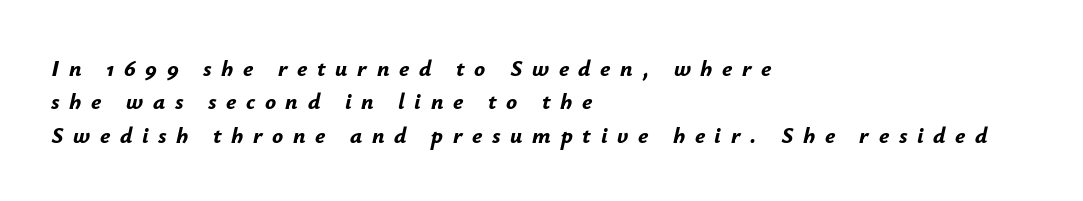
Q: Is the text bold? A: Yes.
Q: Is the text italic (slanted)? A: Yes, it leans right by about 12 degrees.
Q: Is the text underlined? A: No.
Q: How is the paragraph aligned? A: Left-aligned.
Q: Is the spacing between letters normal or unusually wide? A: Unusually wide.
Q: Is the spacing between lines tight, normal or loose? A: Normal.
